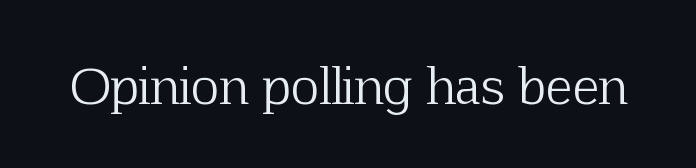
Q: Is the text bold? A: No.
Q: Is the text italic (slanted)? A: No, it is upright.
Q: Is the typeface a serif or a sans-serif typeface? A: Serif.
Q: Is the text underlined? A: No.
Q: Is the spacing between letters normal or unusually wide? A: Normal.
Q: Width (condensed, normal, or wide)? A: Normal.
Q: Stroke contrast? A: Low.
Q: x-height? A: Medium.
Q: Monospaced? A: No.
